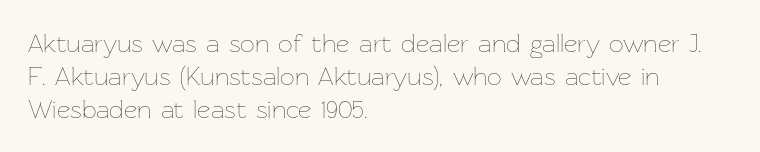
{"italic": "no", "bold": "no", "underline": "no", "align": "left", "line_spacing": "normal", "line_spacing_ratio": 1.26, "letter_spacing": "normal", "letter_spacing_em": 0.0, "glyph_px": 26}
